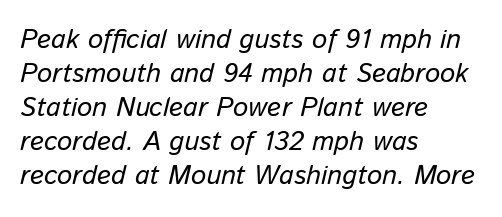
Q: Is the text italic (slanted)? A: Yes, it leans right by about 13 degrees.
Q: Is the text underlined? A: No.
Q: How is the paragraph aligned? A: Left-aligned.
Q: Is the spacing between letters normal or unusually wide? A: Normal.
Q: Is the spacing between lines tight, normal or loose? A: Normal.
